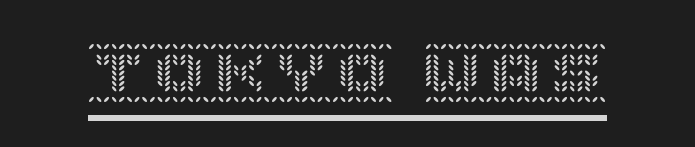
{"italic": "no", "width": "normal", "x_height": "large", "underline": "yes", "letter_spacing": "normal", "letter_spacing_em": 0.0, "glyph_px": 61}
